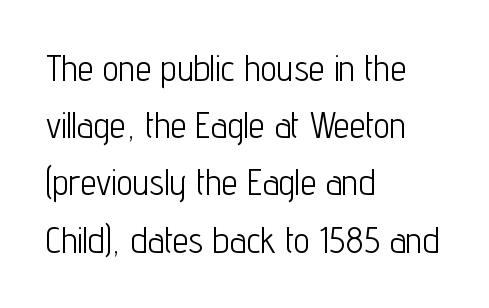
The image shows 36 px light, condensed sans-serif type, upright; set left-aligned, normal line spacing (1.59x), normal letter spacing, not underlined; low stroke contrast and a medium x-height.
